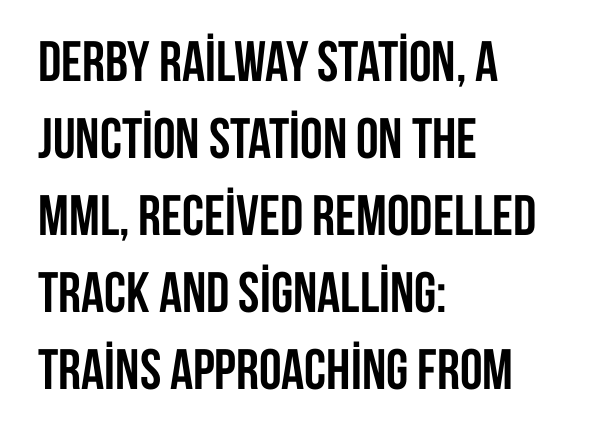
Q: Is the text bold? A: Yes.
Q: Is the text italic (slanted)? A: No, it is upright.
Q: Is the typeface a serif or a sans-serif typeface? A: Sans-serif.
Q: Is the text underlined? A: No.
Q: How is the paragraph aligned? A: Left-aligned.
Q: Is the spacing between letters normal or unusually wide? A: Normal.
Q: Is the spacing between lines tight, normal or loose? A: Normal.
Q: Width (condensed, normal, or wide)? A: Condensed.
Q: Stroke contrast? A: Low.
Q: x-height? A: Large.
Q: Monospaced? A: No.
